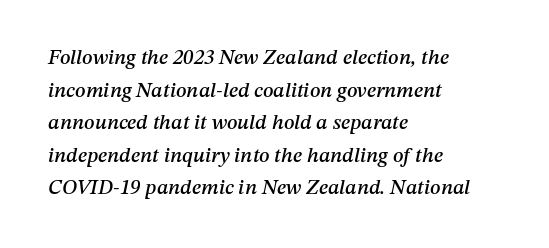
Q: Is the text italic (slanted)? A: Yes, it leans right by about 12 degrees.
Q: Is the text underlined? A: No.
Q: How is the paragraph aligned? A: Left-aligned.
Q: Is the spacing between letters normal or unusually wide? A: Normal.
Q: Is the spacing between lines tight, normal or loose? A: Normal.
